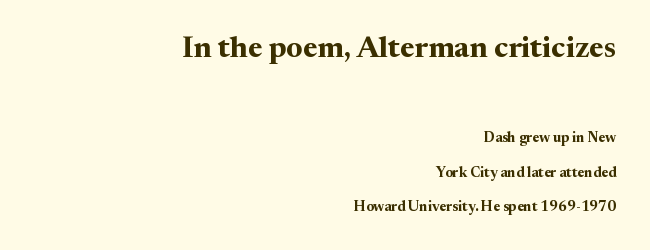
Q: Is the text bold? A: Yes.
Q: Is the text italic (slanted)? A: No, it is upright.
Q: Is the typeface a serif or a sans-serif typeface? A: Serif.
Q: Is the text underlined? A: No.
Q: How is the paragraph aligned? A: Right-aligned.
Q: Is the spacing between letters normal or unusually wide? A: Normal.
Q: Is the spacing between lines tight, normal or loose? A: Loose.
Q: Which block of text is set in a larger size, the first (top) or the second (bottom)? A: The first (top) one.
Q: Width (condensed, normal, or wide)? A: Normal.
Q: Stroke contrast? A: Medium.
Q: x-height? A: Medium.
Q: Monospaced? A: No.
